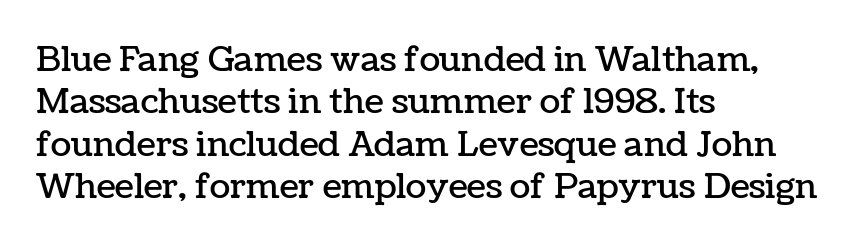
The horizontal fit of the characters is conventional and even. Is this a fixed-width face? No — the glyphs have proportional, varying widths. The passage shown stacks its lines at a standard gap. The lines are quadded left. These lines were composed using upright roman letters.
